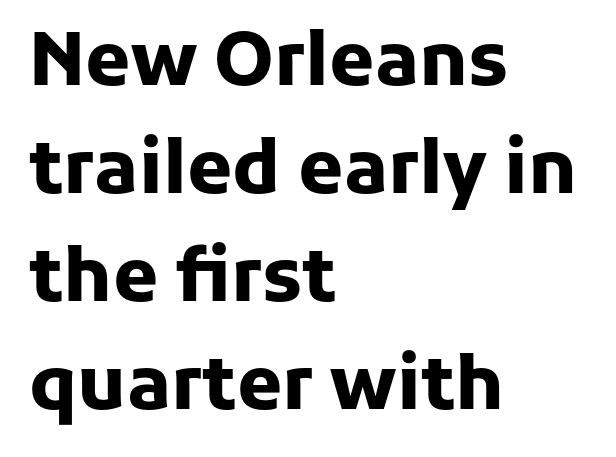
{"serif": "no", "italic": "no", "bold": "yes", "weight": "heavy", "width": "normal", "stroke_contrast": "low", "x_height": "medium", "monospaced": "no", "underline": "no", "align": "left", "line_spacing": "normal", "line_spacing_ratio": 1.48, "letter_spacing": "normal", "letter_spacing_em": 0.0, "glyph_px": 73}
